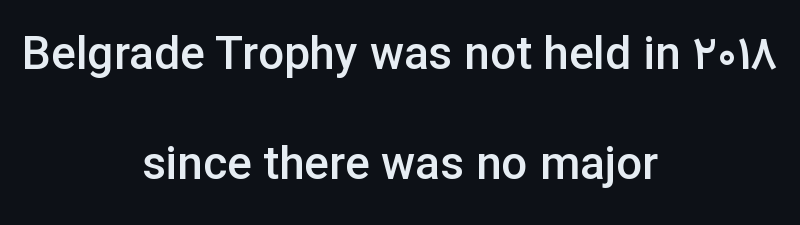
Q: Is the text bold? A: Semi-bold.
Q: Is the text italic (slanted)? A: No, it is upright.
Q: Is the typeface a serif or a sans-serif typeface? A: Sans-serif.
Q: Is the text underlined? A: No.
Q: How is the paragraph aligned? A: Centered.
Q: Is the spacing between letters normal or unusually wide? A: Normal.
Q: Is the spacing between lines tight, normal or loose? A: Loose.
Q: Width (condensed, normal, or wide)? A: Normal.
Q: Stroke contrast? A: Low.
Q: x-height? A: Medium.
Q: Monospaced? A: No.
